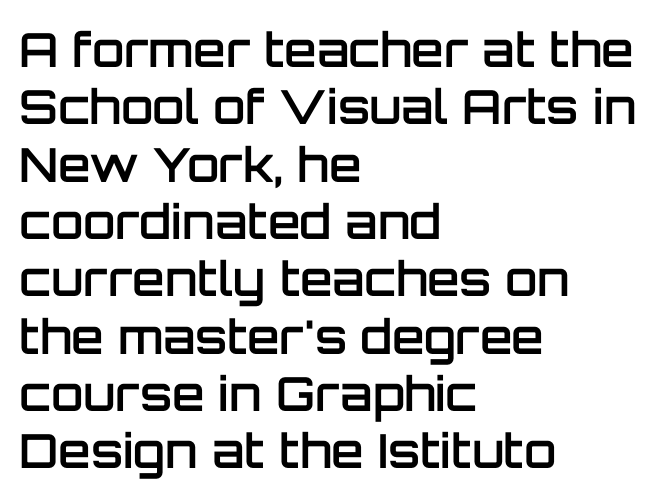
{"serif": "no", "italic": "no", "bold": "semi", "weight": "semibold", "width": "normal", "stroke_contrast": "low", "x_height": "large", "monospaced": "no", "underline": "no", "align": "left", "line_spacing_ratio": 1.22, "letter_spacing": "normal", "letter_spacing_em": 0.0, "glyph_px": 47}
